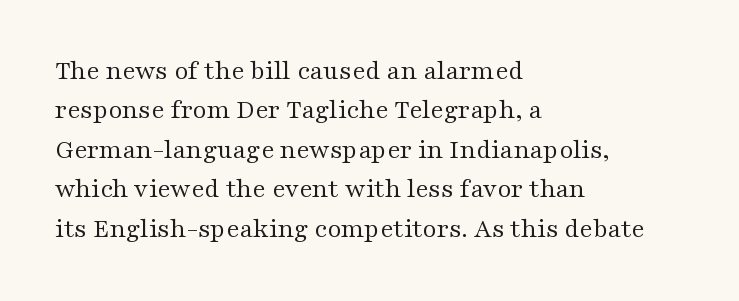
The image shows 27 px text type, upright; set left-aligned, normal line spacing (1.46x), normal letter spacing, not underlined.
